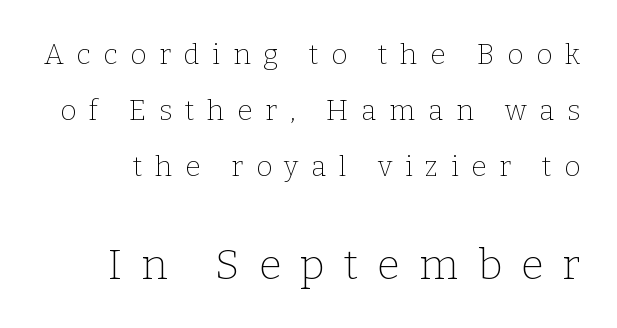
Looks like regular typesetting: each glyph gets only the width it needs. Inter-character spacing is expanded well beyond the font's built-in metrics. In terms of posture, this sample is upright. Stroke thickness stays within the range of a standard reading face or lighter. Plain, unruled lines of type. You could fit nearly another row in the gap between these rows.
